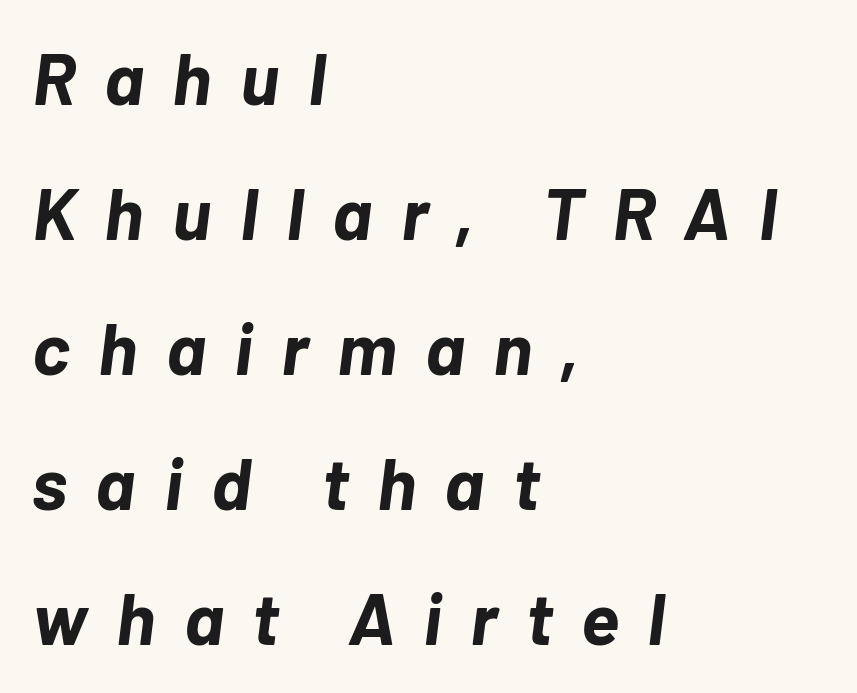
Caption: multi-line text, flush left, ragged right. Does extra space separate the letters? Yes, quite a lot of it. Note the varied advance widths — an 'i' is clearly narrower than an 'm'. Each glyph is drawn with heavy, bold strokes. Slanted lettering throughout.
